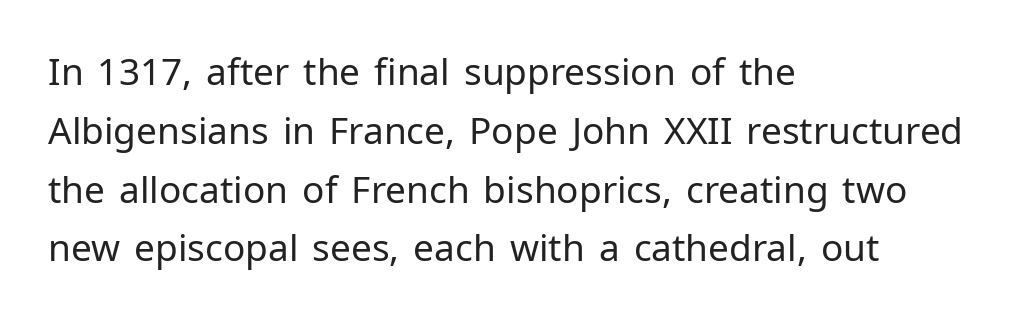
The image shows 37 px regular-weight sans-serif type, upright; set left-aligned, normal line spacing (1.59x), normal letter spacing, not underlined; low stroke contrast and a medium x-height.
